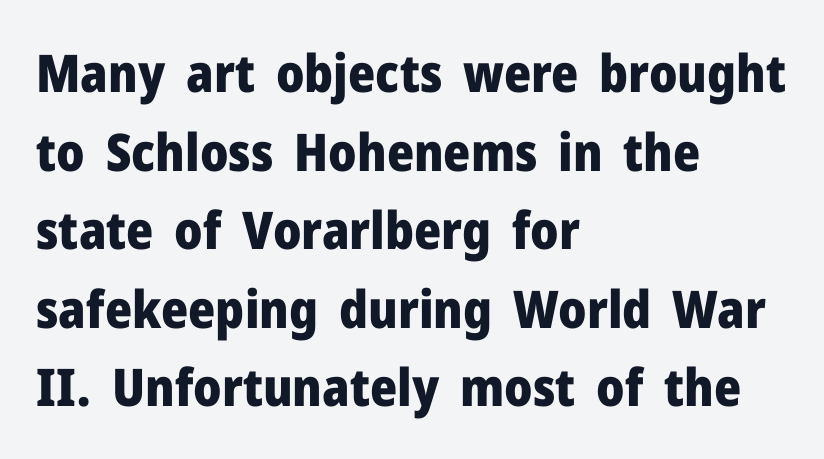
The image shows 52 px heavy sans-serif type, upright; set left-aligned, normal line spacing (1.51x), normal letter spacing, not underlined; low stroke contrast and a medium x-height.
